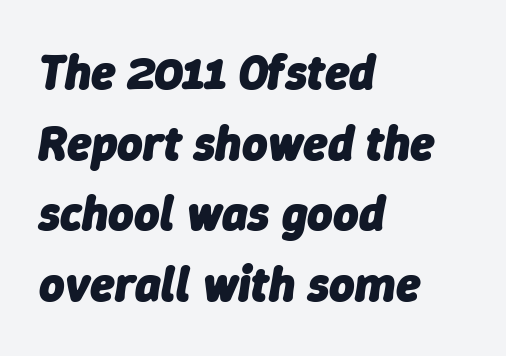
When letters slant like this, we call the style italic. Heft: maximum for text — a bold. A typesetter would call this zero additional tracking. Line beginnings align vertically; line endings do not. The space beneath each line is pristine and unruled.
